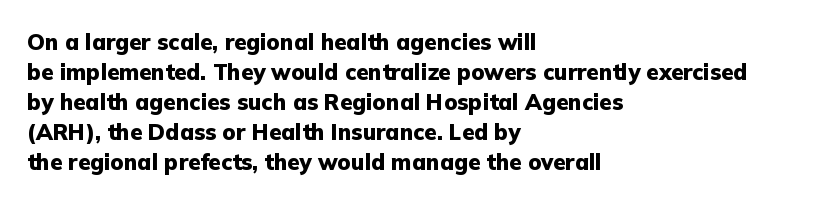
{"italic": "no", "bold": "yes", "underline": "no", "align": "left", "line_spacing": "normal", "line_spacing_ratio": 1.36, "letter_spacing": "normal", "letter_spacing_em": 0.0, "glyph_px": 22}
